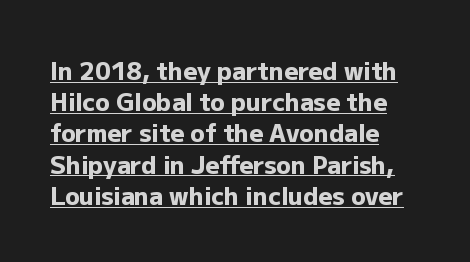
{"italic": "no", "bold": "yes", "underline": "yes", "align": "left", "line_spacing": "normal", "line_spacing_ratio": 1.3, "letter_spacing": "normal", "letter_spacing_em": 0.0, "glyph_px": 24}
